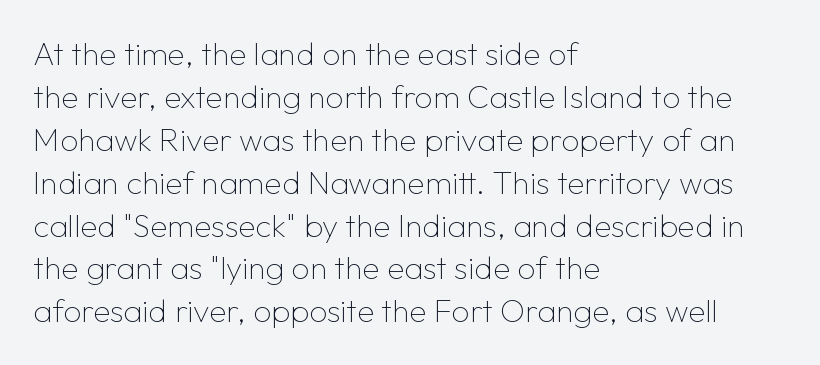
{"serif": "no", "italic": "no", "bold": "no", "weight": "thin", "width": "normal", "stroke_contrast": "low", "x_height": "medium", "monospaced": "no", "underline": "no", "align": "left", "line_spacing": "normal", "line_spacing_ratio": 1.34, "letter_spacing": "normal", "letter_spacing_em": 0.0, "glyph_px": 32}
